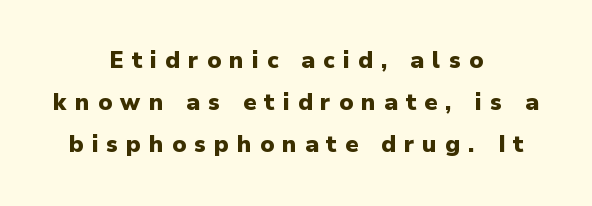
{"italic": "no", "bold": "yes", "underline": "no", "align": "center", "line_spacing_ratio": 1.83, "letter_spacing": "wide", "letter_spacing_em": 0.36, "glyph_px": 23}
